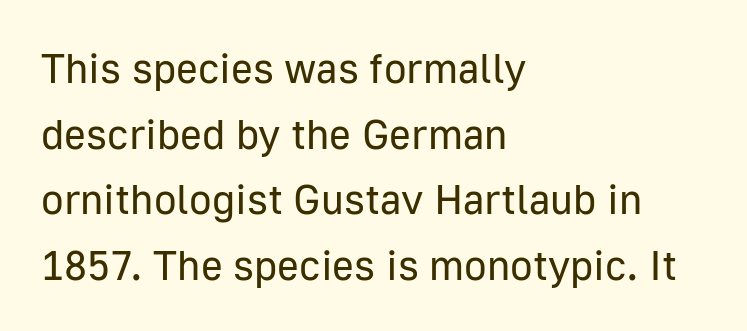
{"serif": "no", "italic": "no", "bold": "no", "weight": "regular", "width": "normal", "stroke_contrast": "low", "x_height": "medium", "monospaced": "no", "underline": "no", "align": "left", "line_spacing": "normal", "line_spacing_ratio": 1.56, "letter_spacing": "normal", "letter_spacing_em": 0.0, "glyph_px": 42}
